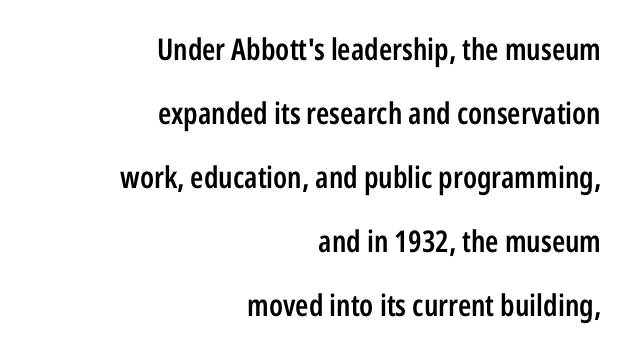
Q: Is the text bold? A: Semi-bold.
Q: Is the text italic (slanted)? A: No, it is upright.
Q: Is the typeface a serif or a sans-serif typeface? A: Sans-serif.
Q: Is the text underlined? A: No.
Q: How is the paragraph aligned? A: Right-aligned.
Q: Is the spacing between letters normal or unusually wide? A: Normal.
Q: Is the spacing between lines tight, normal or loose? A: Loose.
Q: Width (condensed, normal, or wide)? A: Condensed.
Q: Stroke contrast? A: Low.
Q: x-height? A: Medium.
Q: Monospaced? A: No.
